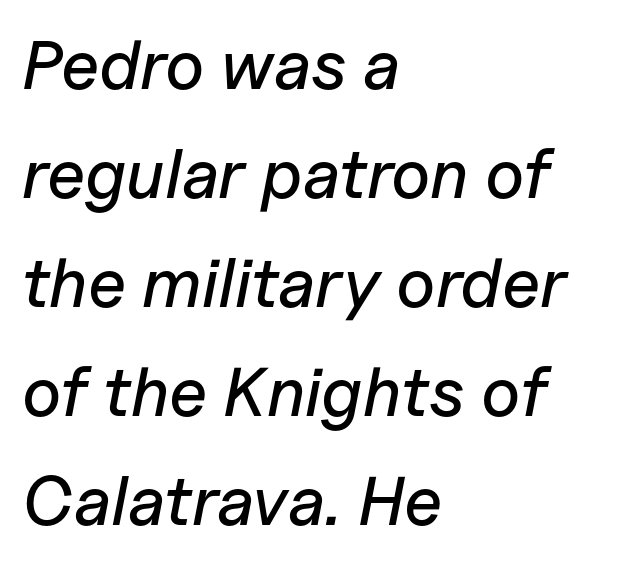
Q: Is the text italic (slanted)? A: Yes, it leans right by about 11 degrees.
Q: Is the text underlined? A: No.
Q: How is the paragraph aligned? A: Left-aligned.
Q: Is the spacing between letters normal or unusually wide? A: Normal.
Q: Is the spacing between lines tight, normal or loose? A: Normal.
Q: Width (condensed, normal, or wide)? A: Normal.
Q: Stroke contrast? A: Low.
Q: x-height? A: Medium.
Q: Monospaced? A: No.
